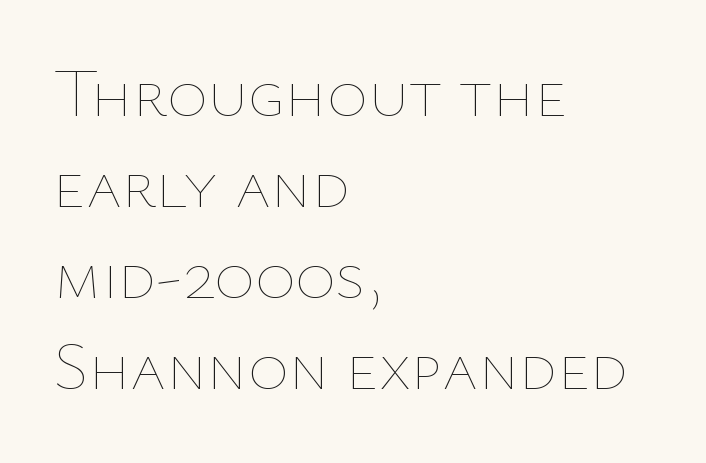
Posture: upright roman. These lines are rendered in a variable-pitch font. The tracking reads as untouched default to a designer's eye. Stroke mass is kept to a normal reading level or below. Line starts are locked; line ends wander. The line-height multiplier appears to be the usual default.
